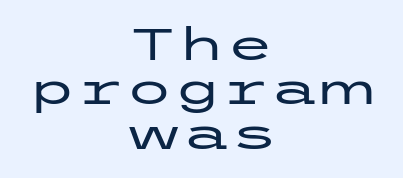
The image shows 44 px wide sans-serif type, upright; set centered, tight line spacing (1.01x), normal letter spacing, not underlined; low stroke contrast and a medium x-height.
